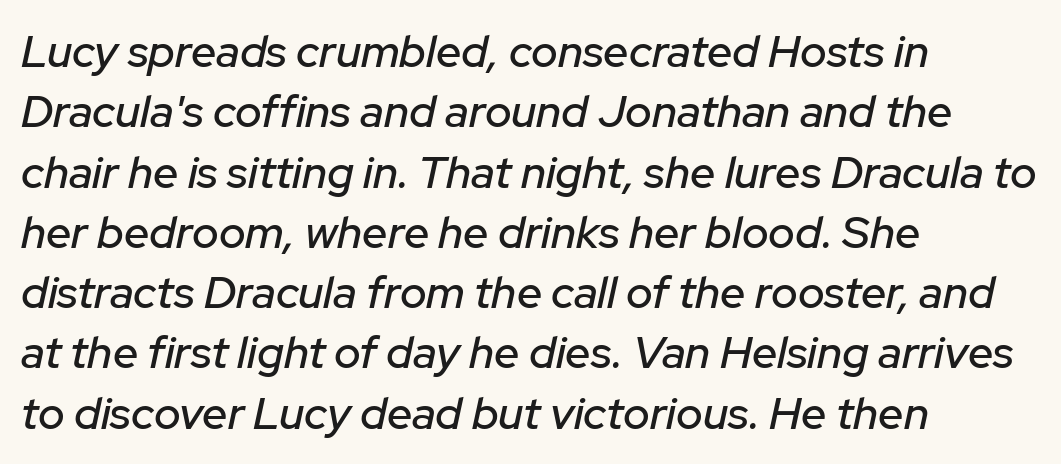
The image shows 45 px text type, italic (leaning right); set left-aligned, normal line spacing (1.34x), normal letter spacing, not underlined; low stroke contrast and a medium x-height.
